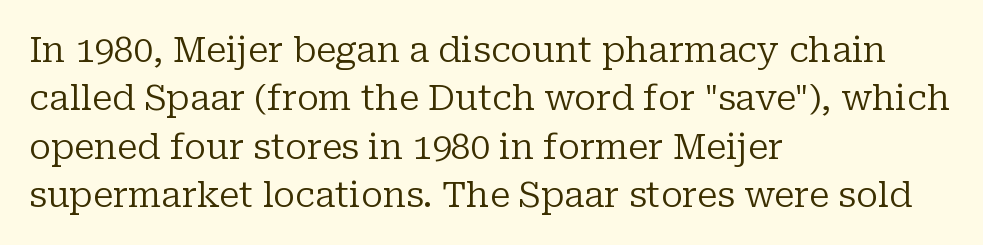
Unmarked baselines from the first word to the last. Weight: regular or lighter. The space between consecutive lines is moderate. The glyphs in this specimen are seriffed. Style check: upright.
